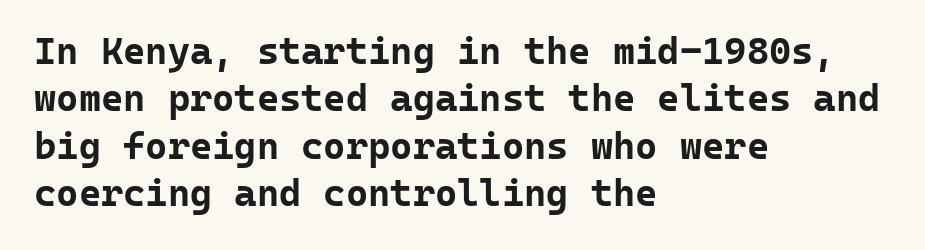
Strokes here are thick enough to call this a true bold. Style check: upright. Note the uniform advance width — an 'i' takes as much space as an 'm'. The line texture is even and compact thanks to regular tracking. Reading down the column, the eye jumps a familiar distance to each next line.
